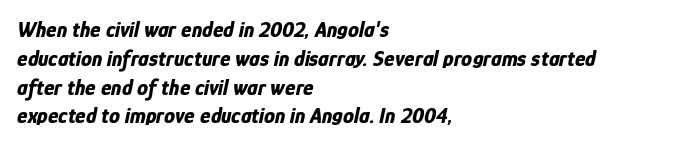
Q: Is the text bold? A: Yes.
Q: Is the text italic (slanted)? A: Yes, it leans right by about 12 degrees.
Q: Is the text underlined? A: No.
Q: How is the paragraph aligned? A: Left-aligned.
Q: Is the spacing between letters normal or unusually wide? A: Normal.
Q: Is the spacing between lines tight, normal or loose? A: Normal.
